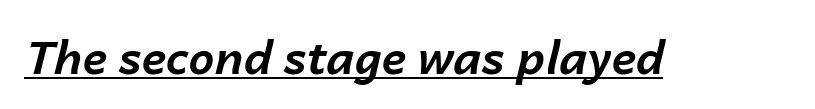
The image shows 46 px bold type, italic (leaning right); set normal letter spacing, underlined; low stroke contrast and a medium x-height.
